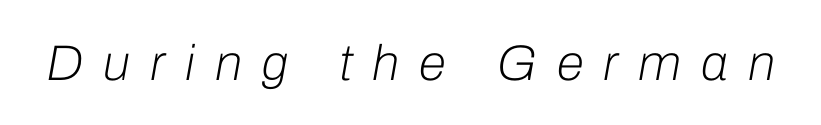
Q: Is the text bold? A: No.
Q: Is the text italic (slanted)? A: Yes, it leans right by about 10 degrees.
Q: Is the text underlined? A: No.
Q: Is the spacing between letters normal or unusually wide? A: Unusually wide.
Q: Width (condensed, normal, or wide)? A: Normal.
Q: Stroke contrast? A: Low.
Q: x-height? A: Medium.
Q: Monospaced? A: No.
